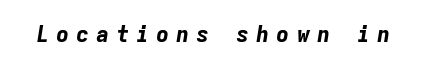
The image shows 22 px bold type, italic (leaning right); set unusually wide letter spacing (+0.31 em), not underlined.
